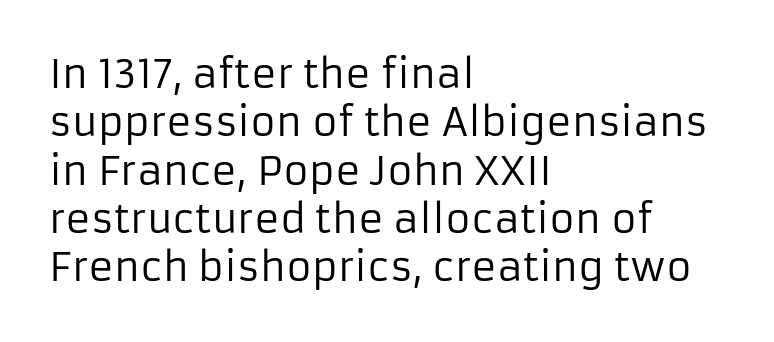
No heavy texture on the line: the type isn't bold. Quick note: not italic, upright. In CSS terms this would be text-align: left. How are the letters spaced? Ordinarily, with no added tracking. Spacing verdict: proportional, widths tailored to each character. The space beneath each line is pristine and unruled.
